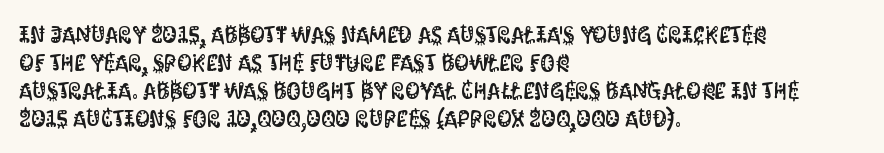
Q: Is the text italic (slanted)? A: No, it is upright.
Q: Is the text underlined? A: No.
Q: How is the paragraph aligned? A: Left-aligned.
Q: Is the spacing between letters normal or unusually wide? A: Normal.
